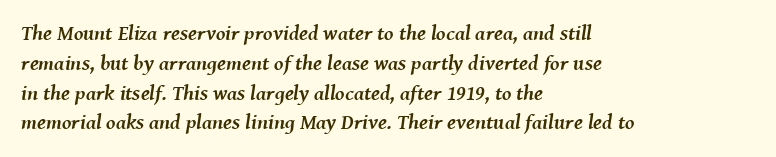
The image shows 21 px bold type, italic (leaning right); set left-aligned, normal line spacing (1.42x), normal letter spacing, not underlined.
